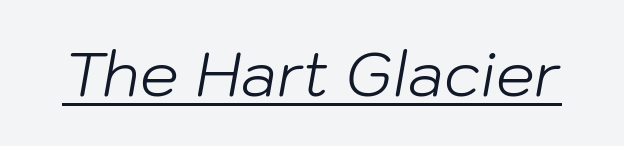
{"italic": "yes", "lean": "right", "slant_degrees": 10, "bold": "no", "weight": "light", "width": "normal", "stroke_contrast": "low", "x_height": "medium", "monospaced": "no", "underline": "yes", "letter_spacing": "normal", "letter_spacing_em": 0.0, "glyph_px": 61}
